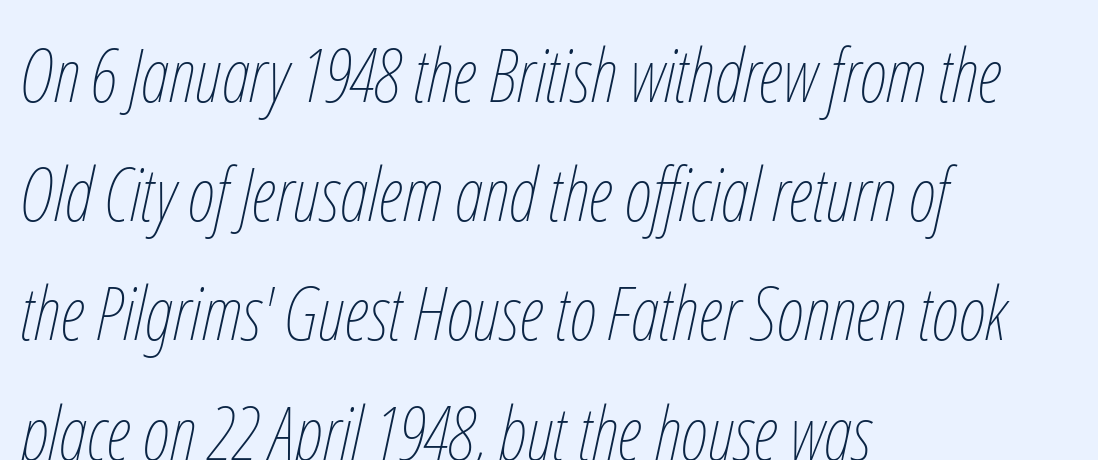
The image shows 75 px thin, condensed type, italic (leaning right); set left-aligned, normal line spacing (1.59x), normal letter spacing, not underlined; low stroke contrast and a medium x-height.
